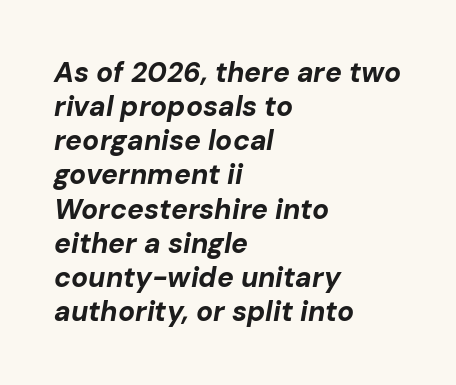
The image shows 28 px bold type, italic (leaning right); set left-aligned, line spacing 1.22x, normal letter spacing, not underlined; low stroke contrast and a medium x-height.
